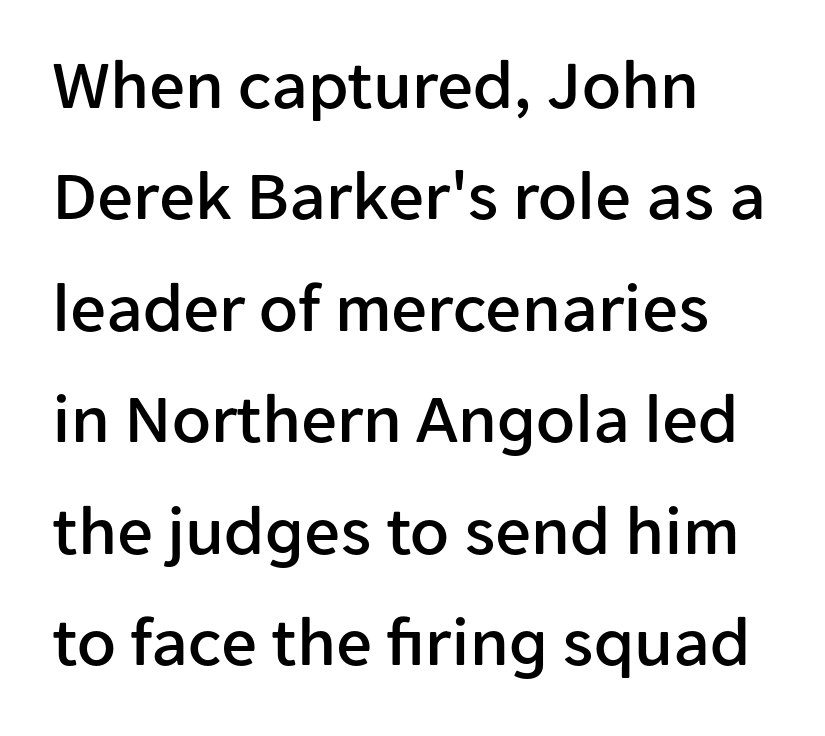
Normally led — the rows are evenly, conventionally spaced. The zone under the glyphs is completely vacant. The specimen reads as upright at a glance. Caption: standard tracking, unaltered. The passage is arranged the way most books set body copy — flush left. You can tell from the bare stems that sans-serif type was used.
